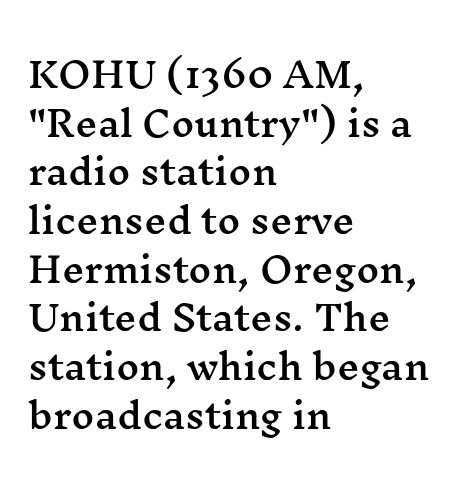
{"serif": "yes", "italic": "no", "width": "wide", "stroke_contrast": "medium", "x_height": "medium", "monospaced": "no", "underline": "no", "align": "left", "line_spacing": "normal", "line_spacing_ratio": 1.39, "letter_spacing": "normal", "letter_spacing_em": 0.0, "glyph_px": 35}
